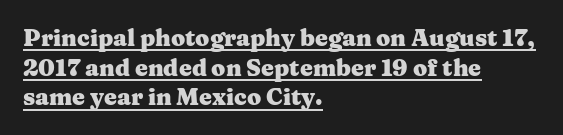
{"italic": "no", "bold": "yes", "underline": "yes", "align": "left", "line_spacing": "normal", "line_spacing_ratio": 1.29, "letter_spacing": "normal", "letter_spacing_em": 0.0, "glyph_px": 23}
